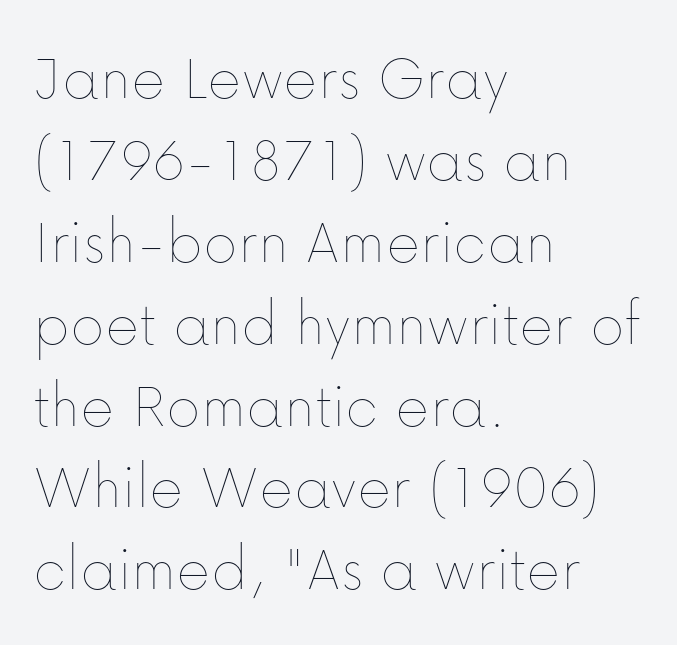
{"italic": "no", "bold": "no", "weight": "thin", "width": "normal", "stroke_contrast": "low", "x_height": "medium", "monospaced": "no", "underline": "no", "align": "left", "line_spacing": "normal", "line_spacing_ratio": 1.26, "letter_spacing": "normal", "letter_spacing_em": 0.0, "glyph_px": 65}
